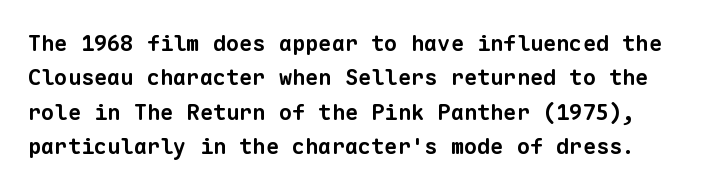
Tracking value appears to be zero — textbook default spacing. The baseline area is clear. The characters look thick and weighty, a clear bold. One glance says typical: line gaps are just what's usual.
